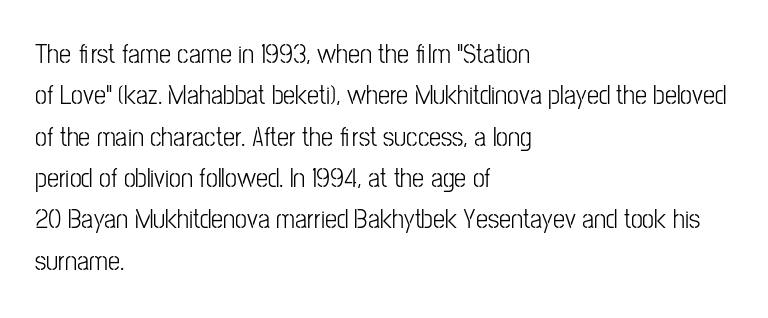
Q: Is the text italic (slanted)? A: No, it is upright.
Q: Is the text underlined? A: No.
Q: How is the paragraph aligned? A: Left-aligned.
Q: Is the spacing between letters normal or unusually wide? A: Normal.
Q: Is the spacing between lines tight, normal or loose? A: Normal.
